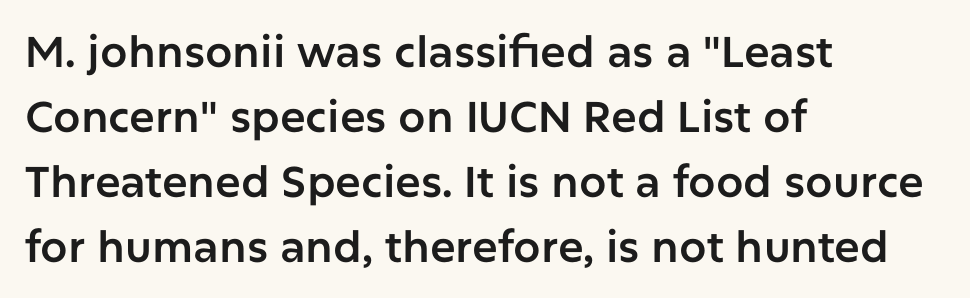
{"serif": "no", "italic": "no", "width": "normal", "stroke_contrast": "low", "x_height": "medium", "monospaced": "no", "underline": "no", "align": "left", "line_spacing": "normal", "line_spacing_ratio": 1.51, "letter_spacing": "normal", "letter_spacing_em": 0.0, "glyph_px": 43}
